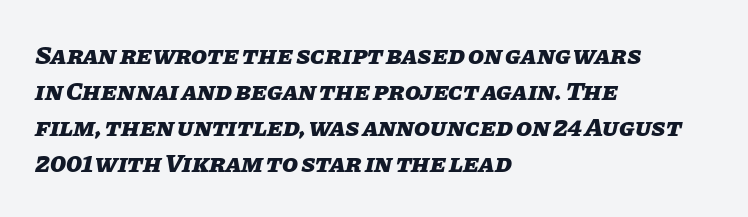
The image shows 26 px bold type, italic (leaning right); set left-aligned, normal line spacing (1.39x), normal letter spacing, not underlined.
